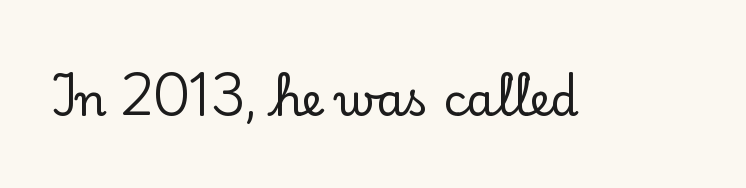
The type family on display is of the serif kind. Underlining? Definitely not there. This sample has the flowing, uneven cadence of proportional lettering. Each word holds together tightly as a unit, with standard inter-letter gaps. Tall strokes in this sample are plumb rather than angled.
